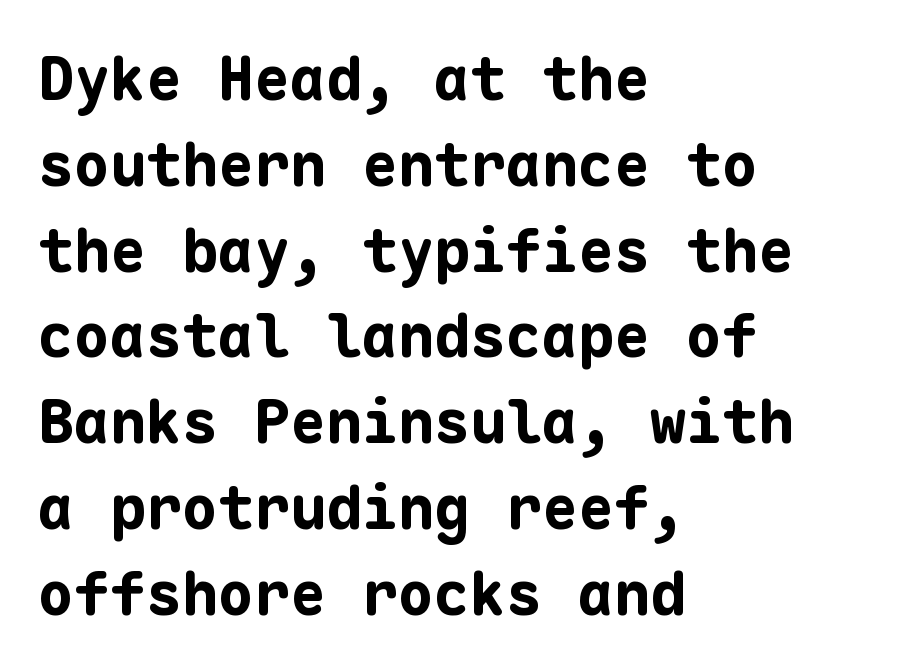
The image shows 60 px bold sans-serif type, upright, monospaced; set left-aligned, normal line spacing (1.43x), normal letter spacing, not underlined; low stroke contrast and a medium x-height.
